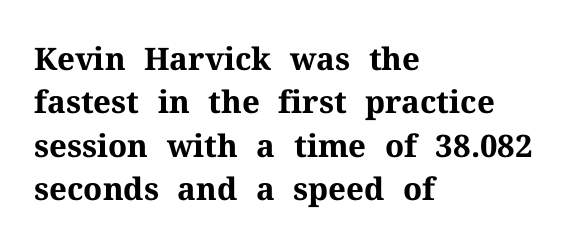
Q: Is the text bold? A: Yes.
Q: Is the text italic (slanted)? A: No, it is upright.
Q: Is the typeface a serif or a sans-serif typeface? A: Serif.
Q: Is the text underlined? A: No.
Q: How is the paragraph aligned? A: Left-aligned.
Q: Is the spacing between letters normal or unusually wide? A: Normal.
Q: Is the spacing between lines tight, normal or loose? A: Normal.
Q: Width (condensed, normal, or wide)? A: Normal.
Q: Stroke contrast? A: Medium.
Q: x-height? A: Medium.
Q: Monospaced? A: No.
